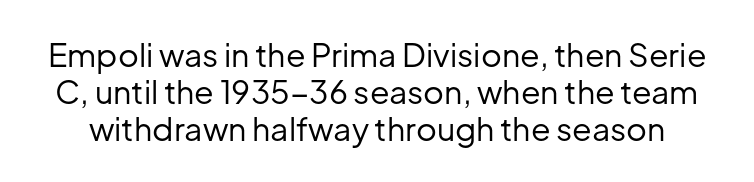
{"serif": "no", "italic": "no", "bold": "no", "weight": "regular", "width": "normal", "stroke_contrast": "low", "x_height": "medium", "monospaced": "no", "underline": "no", "line_spacing": "tight", "line_spacing_ratio": 1.15, "letter_spacing": "normal", "letter_spacing_em": 0.0, "glyph_px": 32}
